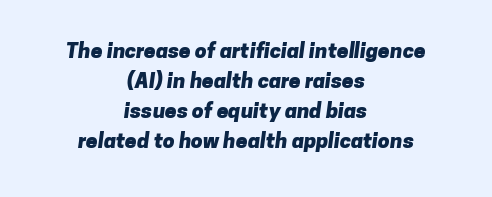
Q: Is the text bold? A: Yes.
Q: Is the text underlined? A: No.
Q: How is the paragraph aligned? A: Centered.
Q: Is the spacing between letters normal or unusually wide? A: Normal.
Q: Is the spacing between lines tight, normal or loose? A: Normal.
